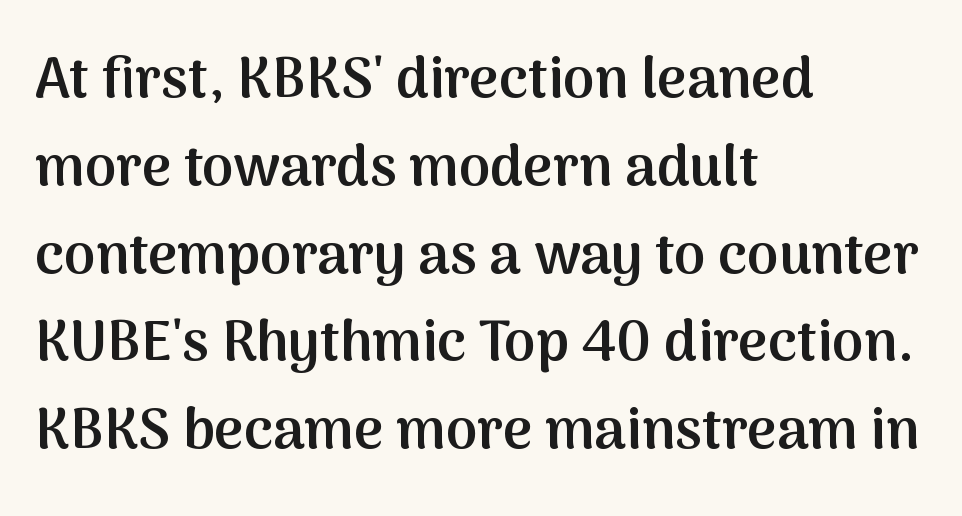
Q: Is the text bold? A: Semi-bold.
Q: Is the text italic (slanted)? A: No, it is upright.
Q: Is the typeface a serif or a sans-serif typeface? A: Sans-serif.
Q: Is the text underlined? A: No.
Q: How is the paragraph aligned? A: Left-aligned.
Q: Is the spacing between letters normal or unusually wide? A: Normal.
Q: Is the spacing between lines tight, normal or loose? A: Normal.
Q: Width (condensed, normal, or wide)? A: Normal.
Q: Stroke contrast? A: Medium.
Q: x-height? A: Medium.
Q: Monospaced? A: No.
